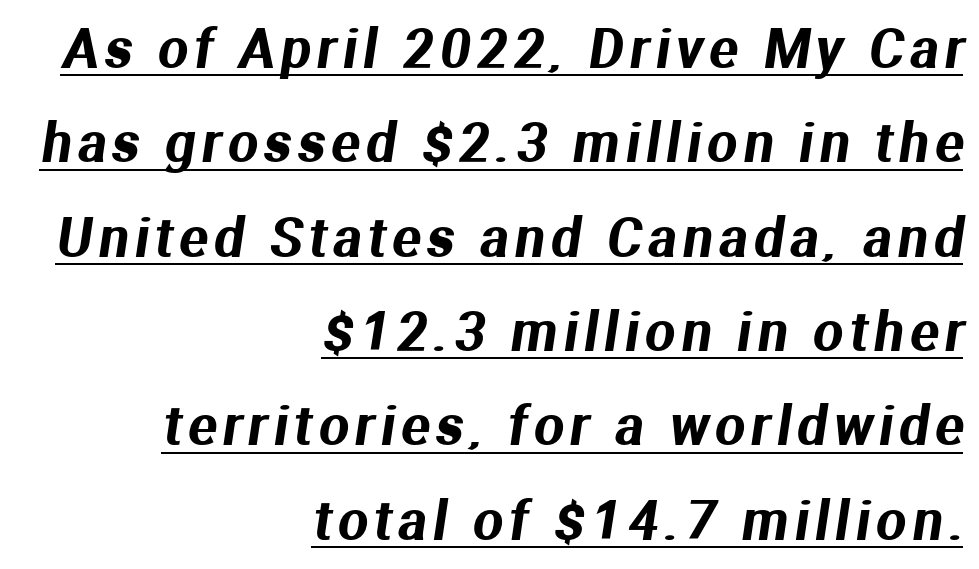
Q: Is the typeface a serif or a sans-serif typeface? A: Sans-serif.
Q: Is the text underlined? A: Yes.
Q: How is the paragraph aligned? A: Right-aligned.
Q: Width (condensed, normal, or wide)? A: Normal.
Q: Stroke contrast? A: Medium.
Q: x-height? A: Medium.
Q: Monospaced? A: No.
